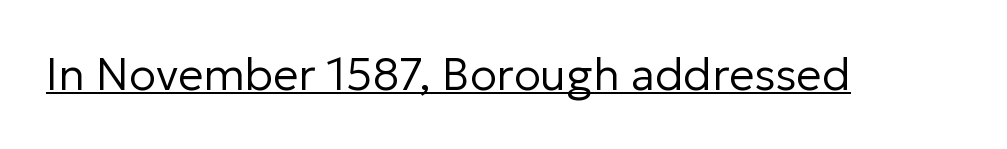
The image shows 45 px regular-weight sans-serif type, upright; set normal letter spacing, underlined; low stroke contrast and a medium x-height.
